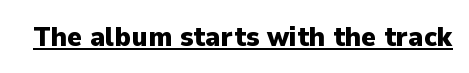
Does the type have serifs? No, each stem ends abruptly. Looks like someone drew a line under every word here. Pretty heavy lettering here — definitely bold. If you drew a line through each stem, it would be perfectly vertical. Note the varied advance widths — an 'i' is clearly narrower than an 'm'.
